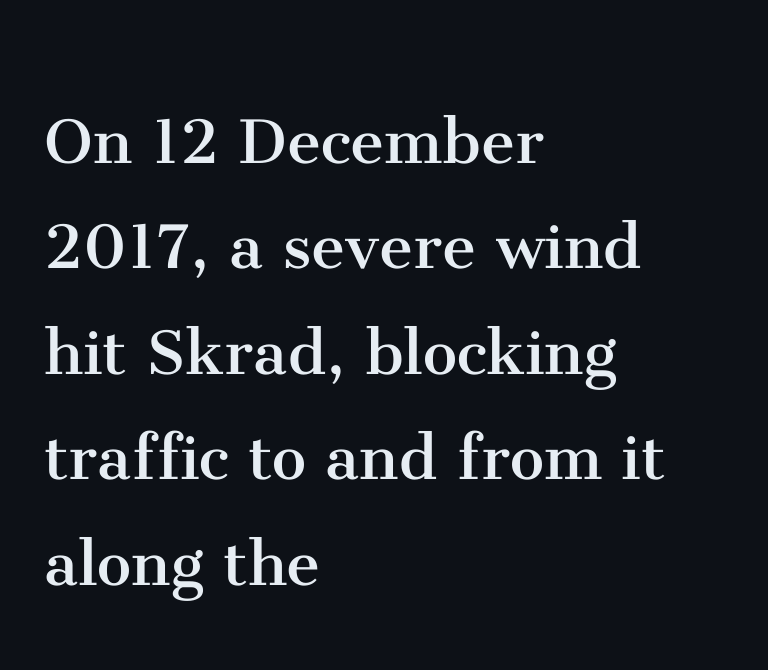
{"serif": "yes", "italic": "no", "bold": "no", "weight": "regular", "width": "normal", "stroke_contrast": "medium", "x_height": "medium", "monospaced": "no", "underline": "no", "align": "left", "line_spacing": "normal", "line_spacing_ratio": 1.37, "letter_spacing": "normal", "letter_spacing_em": 0.0, "glyph_px": 77}
